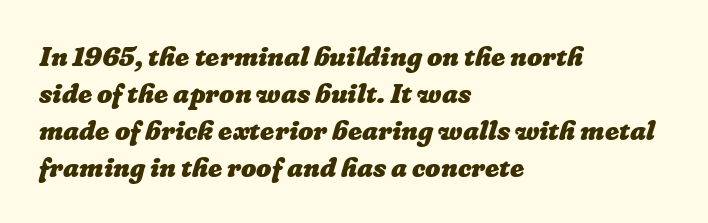
Q: Is the text bold? A: Yes.
Q: Is the text underlined? A: No.
Q: How is the paragraph aligned? A: Left-aligned.
Q: Is the spacing between letters normal or unusually wide? A: Normal.
Q: Is the spacing between lines tight, normal or loose? A: Normal.
